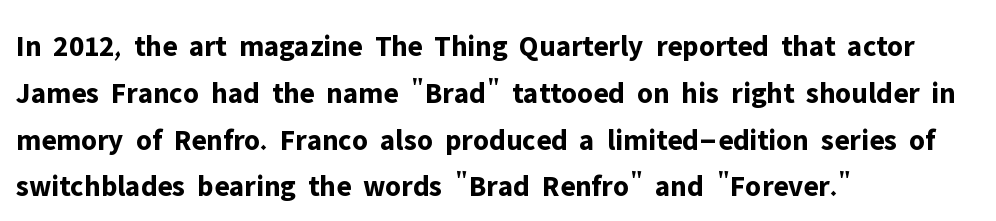
Underlining? Definitely not there. Proportional: the letters do not fall into vertical columns. Typeset ragged right — the left edge is the straight one. These lines keep a tight, regular rhythm from letter to letter. Chunky letters — that's bold for sure. The type family on display is of the sans-serif kind.
